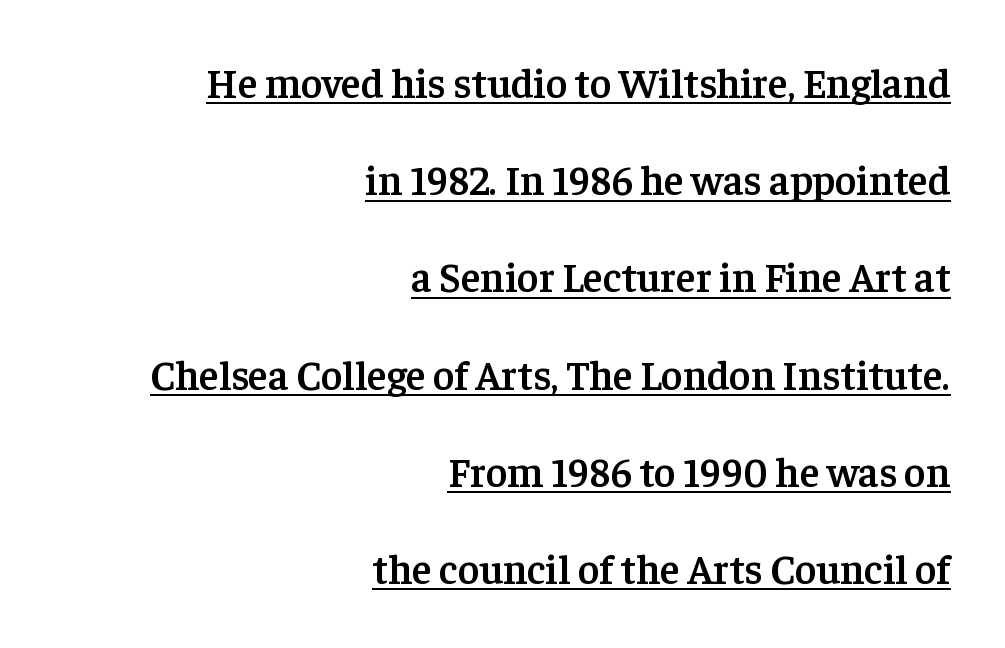
Q: Is the text bold? A: Semi-bold.
Q: Is the text italic (slanted)? A: No, it is upright.
Q: Is the typeface a serif or a sans-serif typeface? A: Serif.
Q: Is the text underlined? A: Yes.
Q: How is the paragraph aligned? A: Right-aligned.
Q: Is the spacing between letters normal or unusually wide? A: Normal.
Q: Is the spacing between lines tight, normal or loose? A: Loose.
Q: Width (condensed, normal, or wide)? A: Normal.
Q: Stroke contrast? A: Low.
Q: x-height? A: Medium.
Q: Monospaced? A: No.
